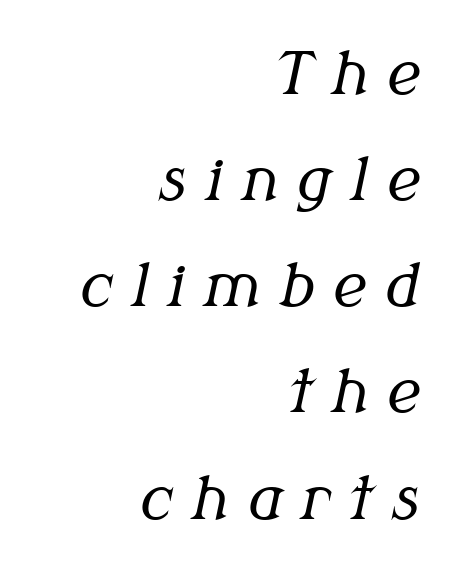
{"serif": "yes", "italic": "yes", "lean": "right", "slant_degrees": 12, "bold": "no", "weight": "regular", "width": "normal", "stroke_contrast": "medium", "x_height": "medium", "monospaced": "no", "underline": "no", "align": "right", "line_spacing_ratio": 1.83, "letter_spacing": "wide", "letter_spacing_em": 0.32, "glyph_px": 58}
